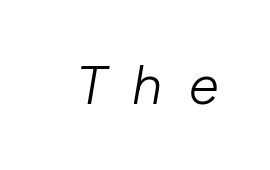
{"italic": "yes", "lean": "right", "slant_degrees": 10, "bold": "no", "weight": "light", "width": "normal", "stroke_contrast": "low", "x_height": "medium", "monospaced": "no", "underline": "no", "letter_spacing": "wide", "letter_spacing_em": 0.49, "glyph_px": 54}
